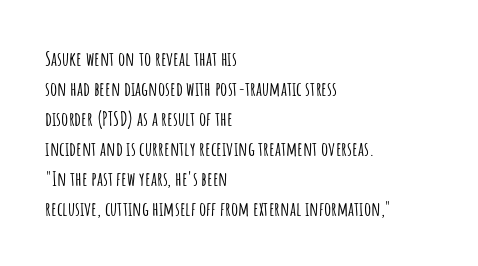
The image shows 20 px text type, upright; set left-aligned, normal line spacing (1.5x), normal letter spacing, not underlined.
